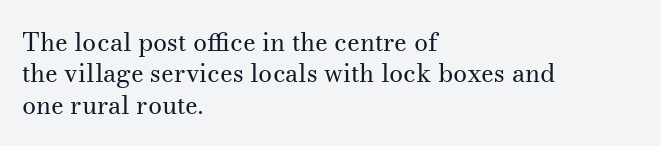
The image shows 25 px text type, upright; set left-aligned, normal line spacing (1.26x), normal letter spacing, not underlined.
